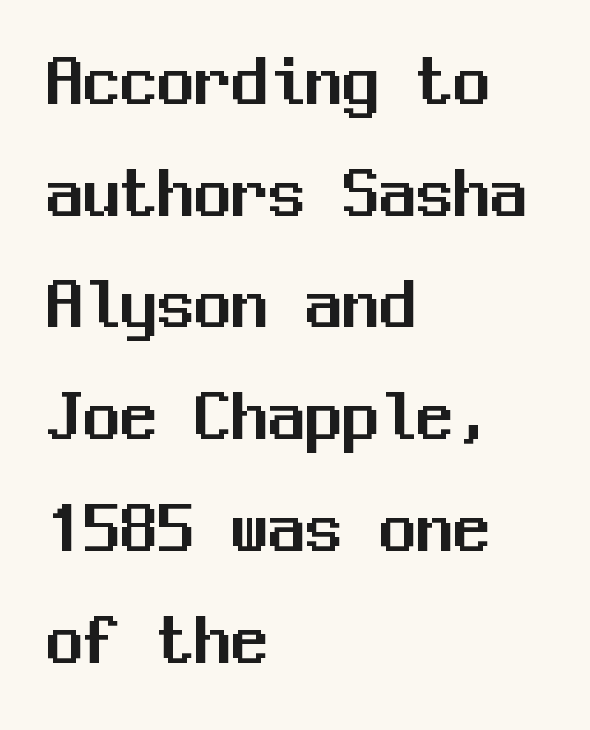
The image shows 74 px sans-serif type, upright, monospaced; set left-aligned, normal line spacing (1.51x), normal letter spacing, not underlined; medium stroke contrast and a medium x-height.
